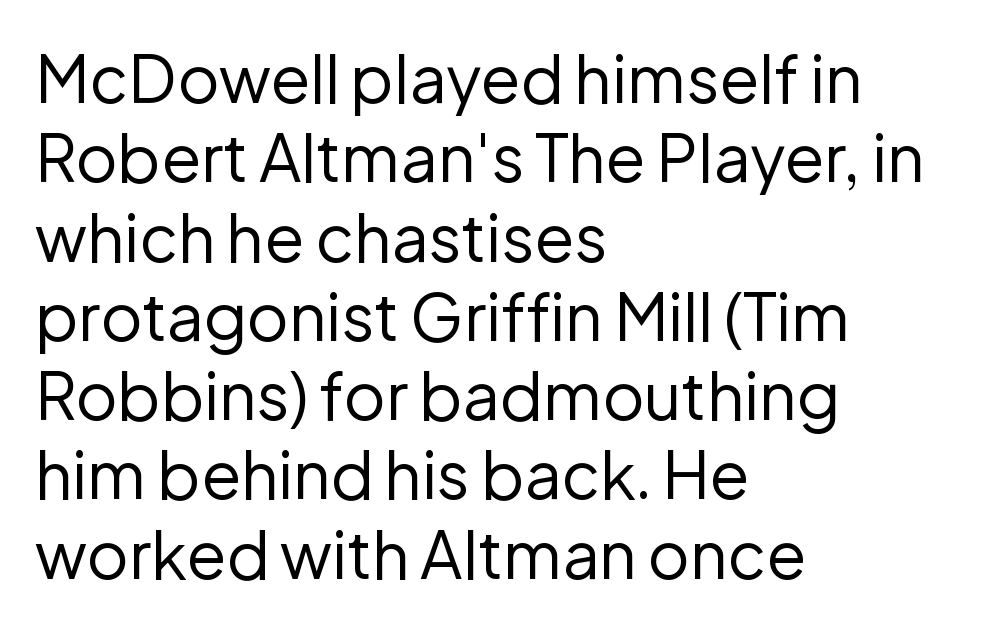
Q: Is the text bold? A: No.
Q: Is the text italic (slanted)? A: No, it is upright.
Q: Is the typeface a serif or a sans-serif typeface? A: Sans-serif.
Q: Is the text underlined? A: No.
Q: How is the paragraph aligned? A: Left-aligned.
Q: Is the spacing between letters normal or unusually wide? A: Normal.
Q: Width (condensed, normal, or wide)? A: Normal.
Q: Stroke contrast? A: Low.
Q: x-height? A: Medium.
Q: Monospaced? A: No.
